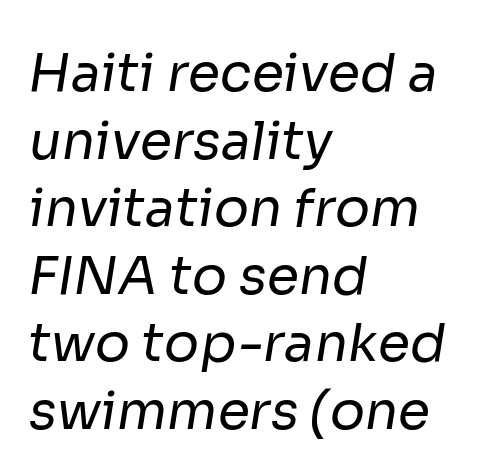
{"serif": "no", "bold": "no", "weight": "regular", "width": "normal", "stroke_contrast": "low", "x_height": "medium", "monospaced": "no", "underline": "no", "align": "left", "line_spacing": "normal", "line_spacing_ratio": 1.3, "letter_spacing": "normal", "letter_spacing_em": 0.0, "glyph_px": 52}
